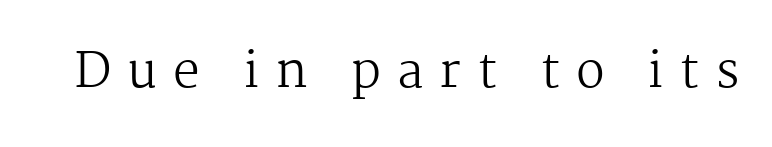
{"serif": "yes", "italic": "no", "bold": "no", "weight": "regular", "width": "normal", "stroke_contrast": "medium", "x_height": "medium", "monospaced": "no", "underline": "no", "letter_spacing": "wide", "letter_spacing_em": 0.33, "glyph_px": 48}
